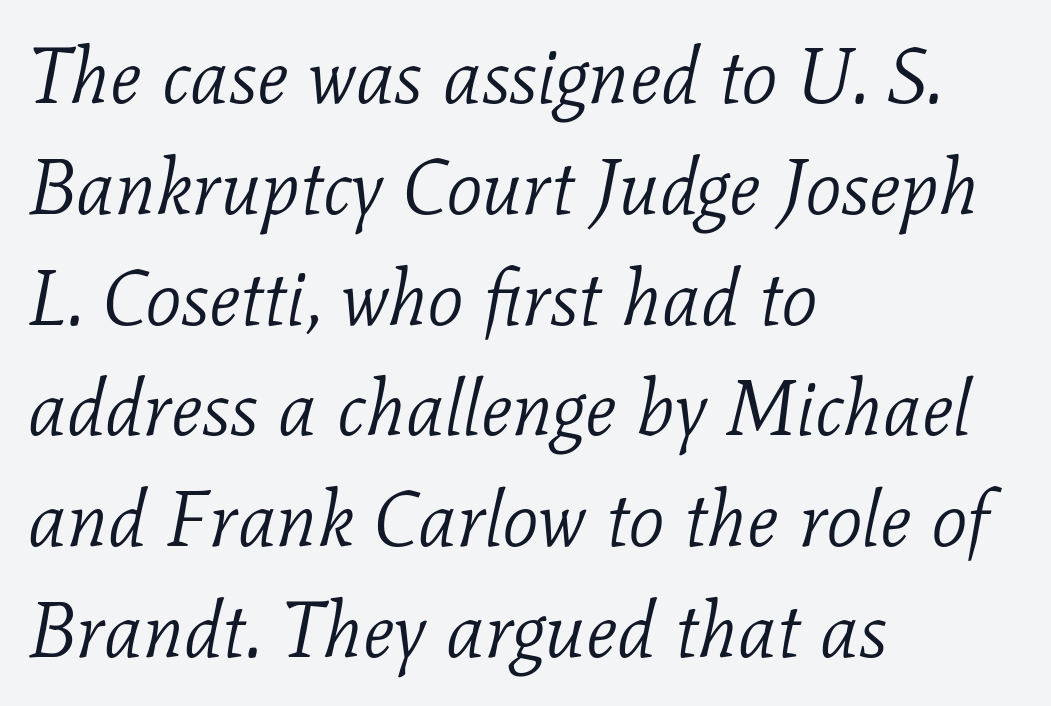
The image shows 78 px light serif type, italic (leaning right); set left-aligned, normal line spacing (1.42x), normal letter spacing, not underlined; low stroke contrast and a medium x-height.
